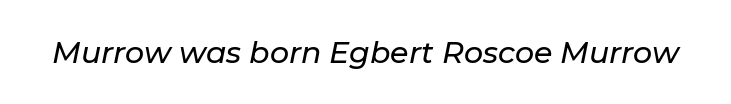
{"italic": "yes", "lean": "right", "slant_degrees": 11, "width": "normal", "stroke_contrast": "low", "x_height": "medium", "monospaced": "no", "underline": "no", "letter_spacing": "normal", "letter_spacing_em": 0.0, "glyph_px": 30}
